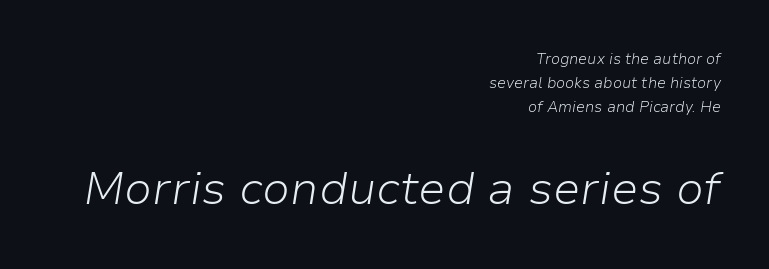
The ragged edge is on the left, which tells us the setting is flush right. Letter spacing: default. What's the leading like? Ordinary, nothing unusual. A typesetter would mark this as italic. This sample has the flowing, uneven cadence of proportional lettering. No chunkiness to these letters — they're not bold.
